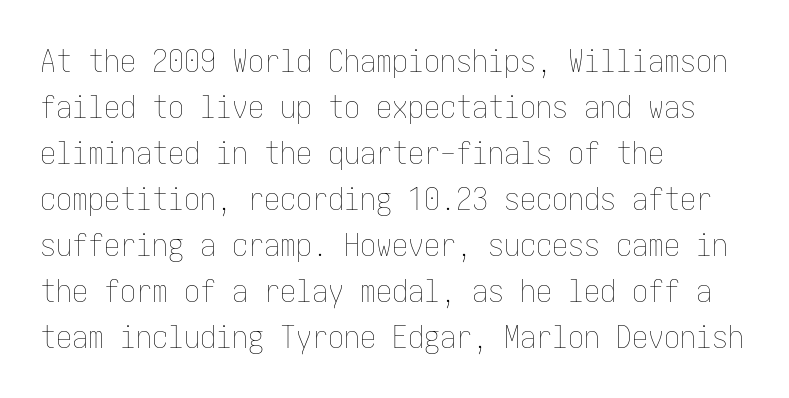
Q: Is the text bold? A: No.
Q: Is the text italic (slanted)? A: No, it is upright.
Q: Is the text underlined? A: No.
Q: How is the paragraph aligned? A: Left-aligned.
Q: Is the spacing between letters normal or unusually wide? A: Normal.
Q: Is the spacing between lines tight, normal or loose? A: Normal.
Q: Width (condensed, normal, or wide)? A: Condensed.
Q: Stroke contrast? A: Low.
Q: x-height? A: Medium.
